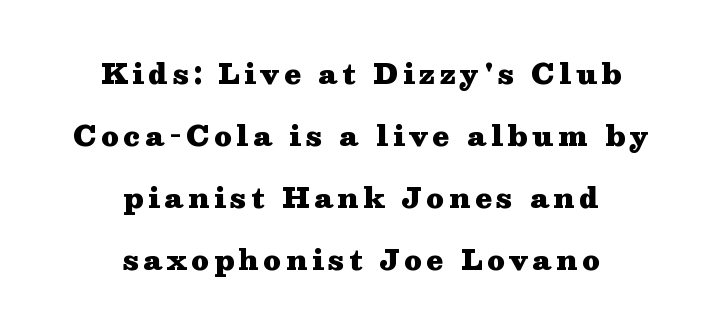
Q: Is the text bold? A: Yes.
Q: Is the text italic (slanted)? A: No, it is upright.
Q: Is the text underlined? A: No.
Q: How is the paragraph aligned? A: Centered.
Q: Is the spacing between lines tight, normal or loose? A: Loose.
